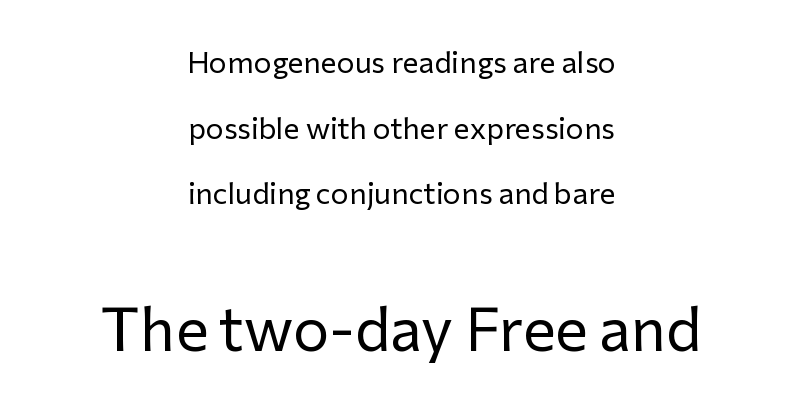
{"serif": "no", "italic": "no", "bold": "no", "weight": "regular", "width": "normal", "stroke_contrast": "low", "x_height": "medium", "monospaced": "no", "underline": "no", "align": "center", "line_spacing": "loose", "line_spacing_ratio": 2.19, "letter_spacing": "normal", "letter_spacing_em": 0.0, "larger_block": "second", "size_ratio": 2.03, "glyph_px": 61}
